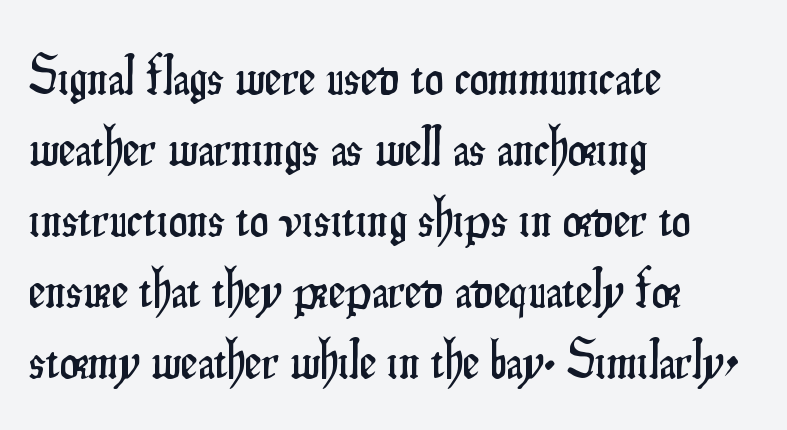
Q: Is the text italic (slanted)? A: No, it is upright.
Q: Is the typeface a serif or a sans-serif typeface? A: Sans-serif.
Q: Is the text underlined? A: No.
Q: How is the paragraph aligned? A: Left-aligned.
Q: Is the spacing between letters normal or unusually wide? A: Normal.
Q: Is the spacing between lines tight, normal or loose? A: Normal.
Q: Width (condensed, normal, or wide)? A: Condensed.
Q: Stroke contrast? A: Low.
Q: x-height? A: Small.
Q: Monospaced? A: No.
